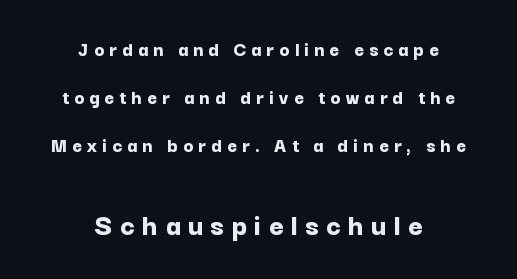
{"serif": "no", "italic": "no", "bold": "yes", "weight": "bold", "width": "normal", "stroke_contrast": "low", "x_height": "medium", "monospaced": "no", "underline": "no", "align": "center", "line_spacing": "loose", "line_spacing_ratio": 2.29, "letter_spacing": "wide", "letter_spacing_em": 0.24, "larger_block": "second", "size_ratio": 1.48, "glyph_px": 31}
